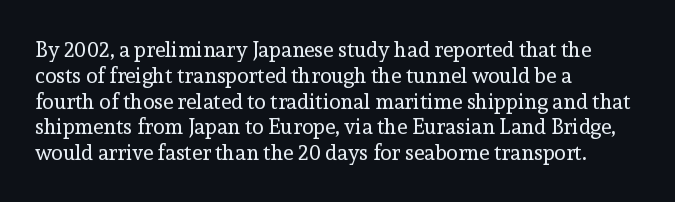
The image shows 21 px text type, upright; set left-aligned, line spacing 1.23x, normal letter spacing, not underlined.
